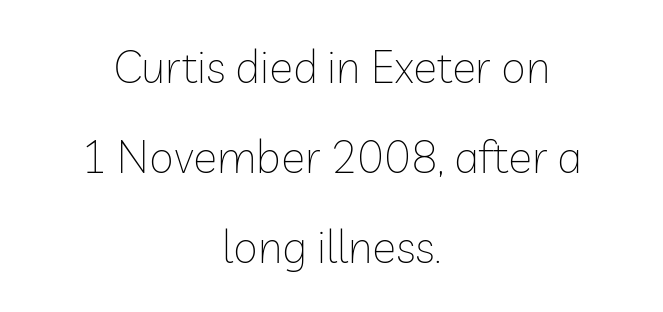
Q: Is the text bold? A: No.
Q: Is the text italic (slanted)? A: No, it is upright.
Q: Is the typeface a serif or a sans-serif typeface? A: Sans-serif.
Q: Is the text underlined? A: No.
Q: How is the paragraph aligned? A: Centered.
Q: Is the spacing between letters normal or unusually wide? A: Normal.
Q: Is the spacing between lines tight, normal or loose? A: Loose.
Q: Width (condensed, normal, or wide)? A: Normal.
Q: Stroke contrast? A: Low.
Q: x-height? A: Medium.
Q: Monospaced? A: No.
